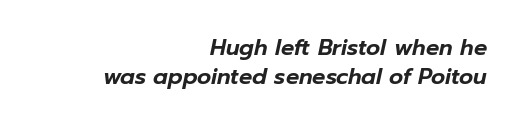
Q: Is the text italic (slanted)? A: Yes, it leans right by about 12 degrees.
Q: Is the text underlined? A: No.
Q: How is the paragraph aligned? A: Right-aligned.
Q: Is the spacing between letters normal or unusually wide? A: Normal.
Q: Is the spacing between lines tight, normal or loose? A: Normal.
